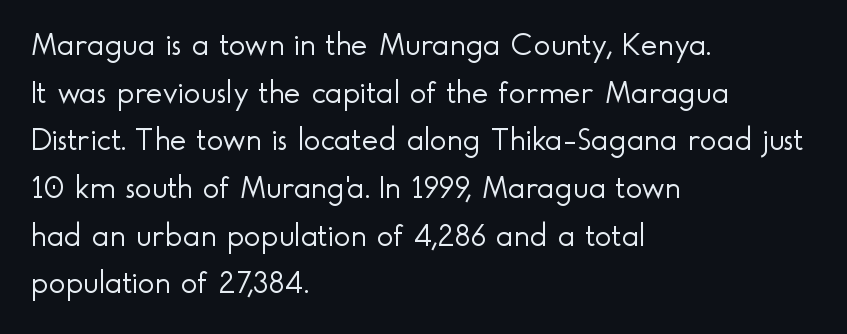
The image shows 32 px light sans-serif type, upright; set left-aligned, normal line spacing (1.49x), normal letter spacing, not underlined; a small x-height.
